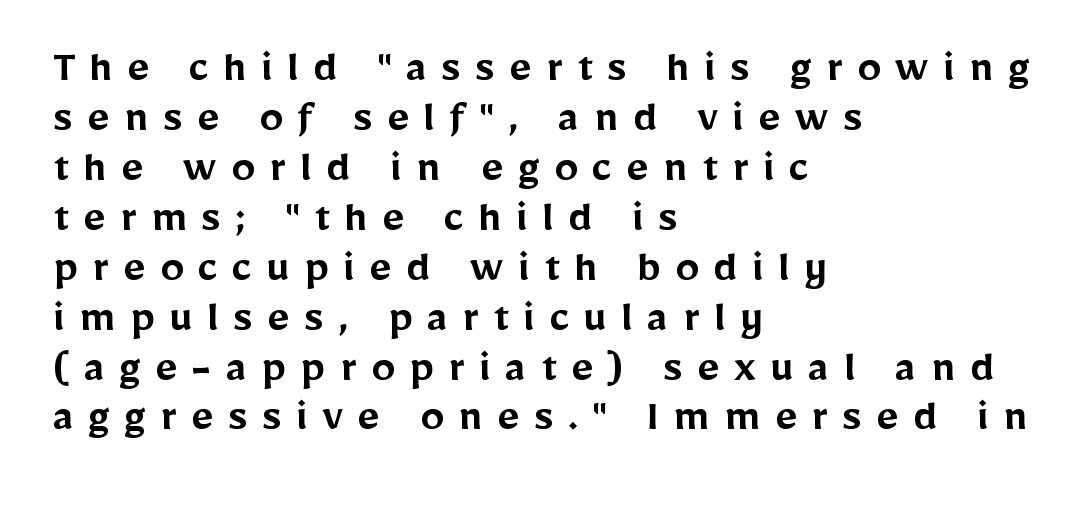
The image shows 48 px semibold sans-serif type, upright; set left-aligned, tight line spacing (1.04x), unusually wide letter spacing (+0.3 em), not underlined; low stroke contrast and a medium x-height.
